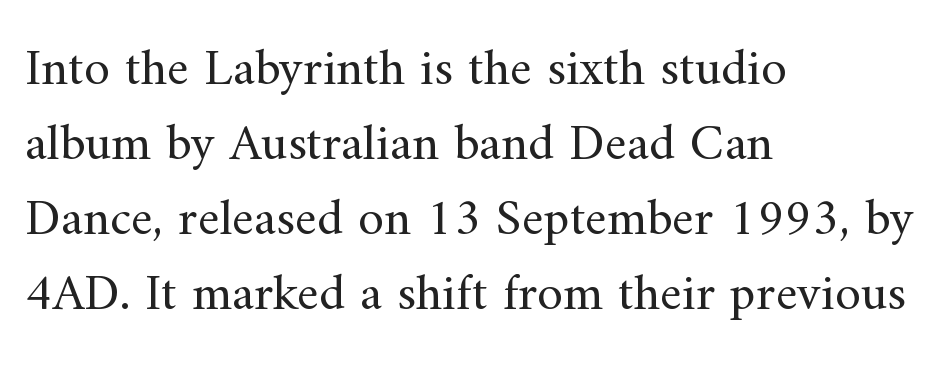
The image shows 52 px regular-weight serif type, upright; set left-aligned, normal line spacing (1.44x), normal letter spacing, not underlined; medium stroke contrast and a small x-height.
